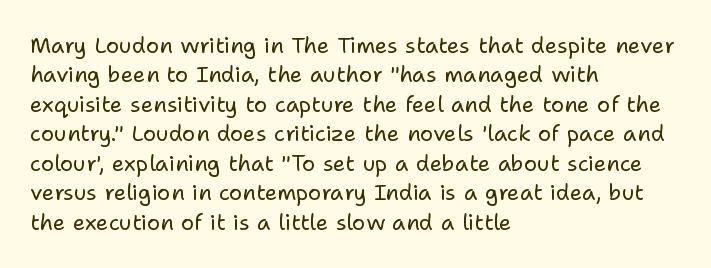
{"italic": "no", "bold": "no", "underline": "no", "align": "left", "line_spacing": "normal", "line_spacing_ratio": 1.34, "letter_spacing": "normal", "letter_spacing_em": 0.0, "glyph_px": 22}
